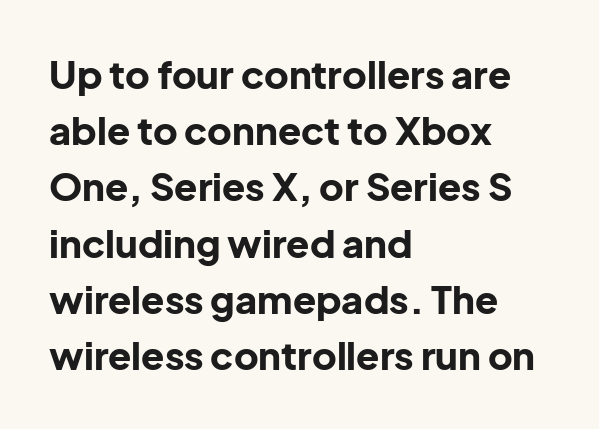
{"serif": "no", "italic": "no", "bold": "yes", "weight": "bold", "width": "normal", "stroke_contrast": "low", "x_height": "medium", "monospaced": "no", "underline": "no", "align": "left", "line_spacing": "normal", "line_spacing_ratio": 1.48, "letter_spacing": "normal", "letter_spacing_em": 0.0, "glyph_px": 38}
